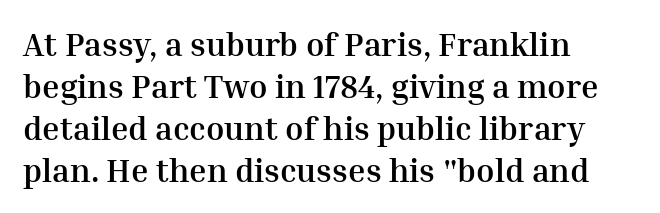
The image shows 33 px semibold serif type, upright; set left-aligned, normal line spacing (1.27x), normal letter spacing, not underlined; medium stroke contrast and a medium x-height.
